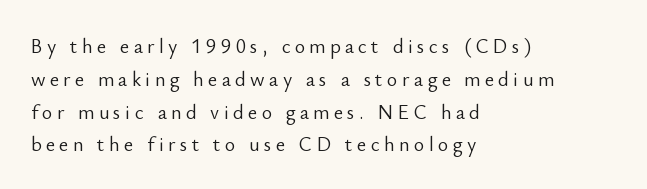
Compared with a typical body face, this is equally light or lighter still. Observe the wide spacing: letters keep a clear distance from each other. Compared with typical paragraphs, the rows here are spaced about the same. Plain, unruled lines of type. Tall strokes in this sample are plumb rather than angled. This sample is left-justified, so line endings fall wherever the words run out.
